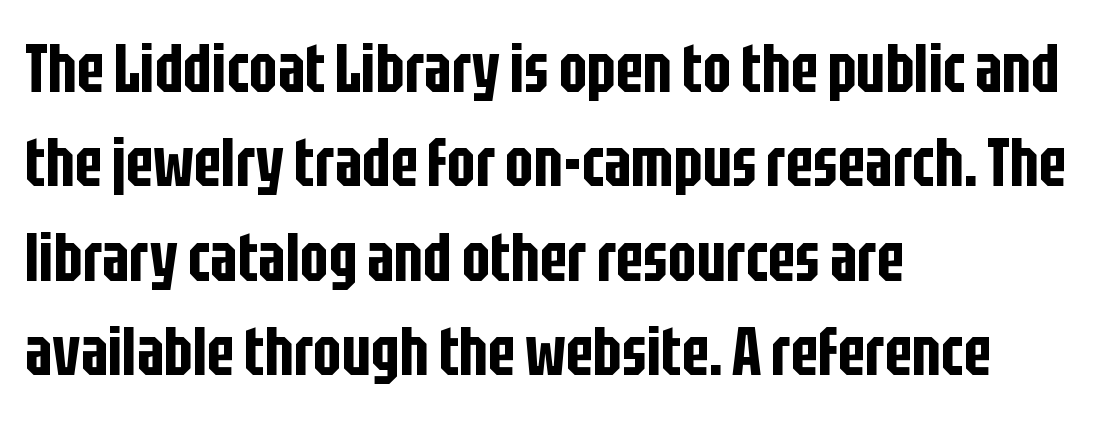
{"serif": "no", "italic": "no", "width": "condensed", "stroke_contrast": "low", "x_height": "large", "monospaced": "no", "underline": "no", "align": "left", "line_spacing": "normal", "line_spacing_ratio": 1.41, "letter_spacing": "normal", "letter_spacing_em": 0.0, "glyph_px": 67}
